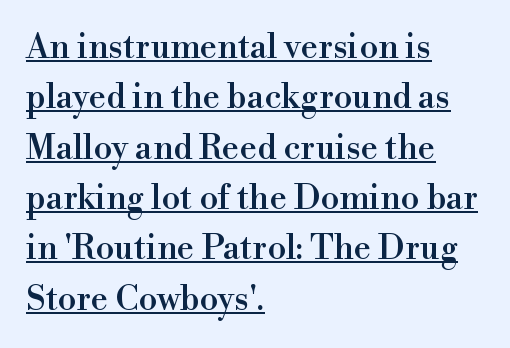
{"serif": "yes", "italic": "no", "width": "normal", "x_height": "small", "monospaced": "no", "underline": "yes", "align": "left", "line_spacing": "normal", "line_spacing_ratio": 1.48, "letter_spacing": "normal", "letter_spacing_em": 0.0, "glyph_px": 34}
